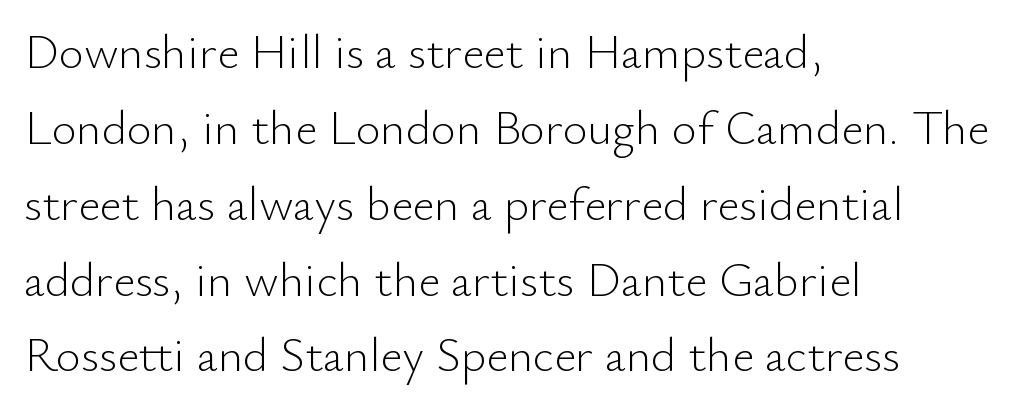
{"serif": "no", "italic": "no", "bold": "no", "weight": "light", "width": "normal", "stroke_contrast": "low", "x_height": "small", "monospaced": "no", "underline": "no", "align": "left", "line_spacing": "normal", "line_spacing_ratio": 1.58, "letter_spacing": "normal", "letter_spacing_em": 0.0, "glyph_px": 48}
